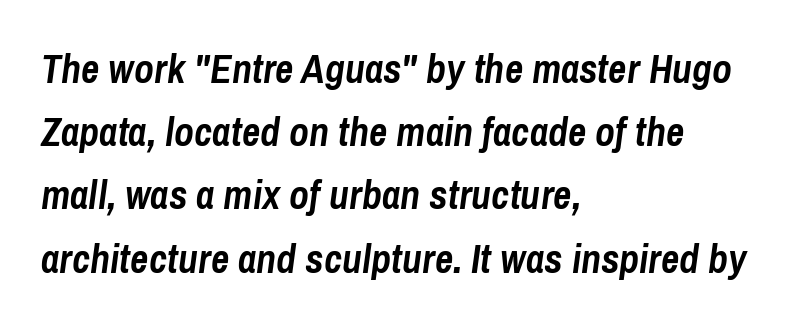
The image shows 40 px semibold, condensed type, italic (leaning right); set left-aligned, normal line spacing (1.58x), normal letter spacing, not underlined; low stroke contrast and a medium x-height.
